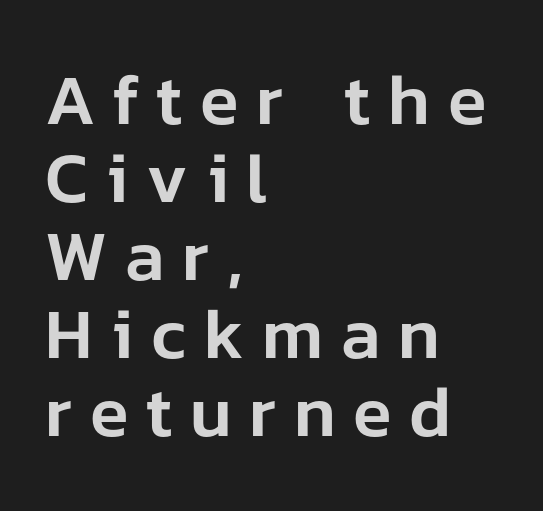
The image shows 71 px sans-serif type, upright; set left-aligned, tight line spacing (1.1x), unusually wide letter spacing (+0.25 em), not underlined; low stroke contrast and a medium x-height.
